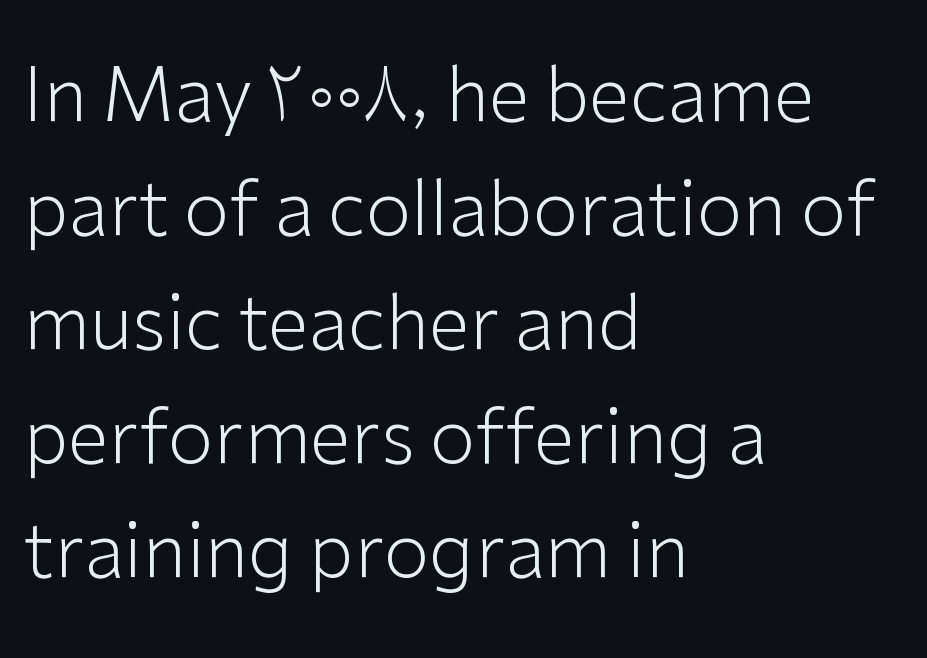
Honestly, there is no underline to notice here at all. A quiet, ordinary-to-light weight characterises the typeface. The face used here is rendered with its standard letterfit. Each letter keeps its own natural width here, so spacing adapts to shape.
